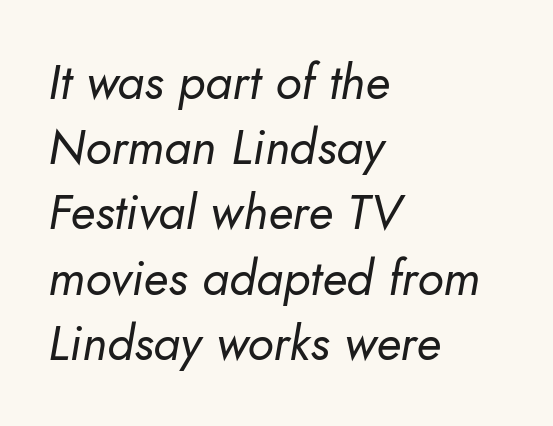
Standard letterfit; no display-style spreading of the glyphs. Here the designer chose a conventional face with non-uniform glyph widths. Notice how the stems are inclined rather than vertical — that's the hallmark of italics. Letters have the restrained weight of plain body copy at most. Lines of text with bare space underneath.
